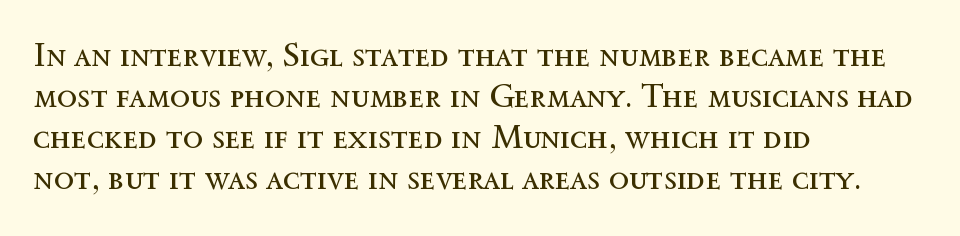
{"italic": "no", "bold": "no", "weight": "regular", "width": "normal", "x_height": "medium", "monospaced": "no", "underline": "no", "align": "left", "line_spacing_ratio": 1.24, "letter_spacing": "normal", "letter_spacing_em": 0.0, "glyph_px": 33}
